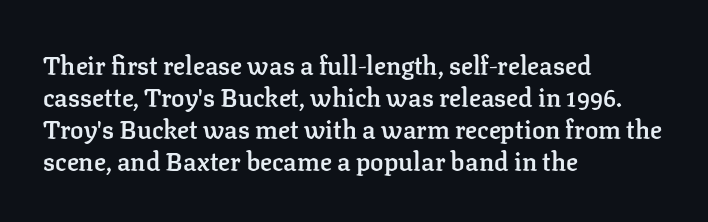
Tracking value appears to be zero — textbook default spacing. Weight check: semibold — heavier than regular, not quite bold. Line starts are locked; line ends wander. How would I describe the line gaps? Plain and ordinary. The gap between lines stays unmarked. Posture: straight, roman, zero tilt.
